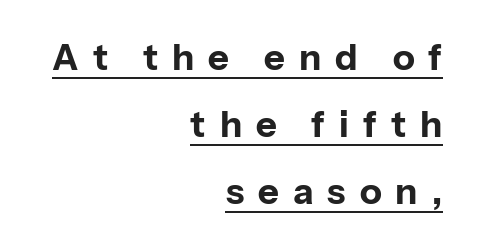
{"serif": "no", "italic": "no", "bold": "yes", "weight": "bold", "width": "normal", "stroke_contrast": "low", "x_height": "medium", "monospaced": "no", "underline": "yes", "align": "right", "line_spacing_ratio": 1.86, "letter_spacing": "wide", "letter_spacing_em": 0.39, "glyph_px": 36}
